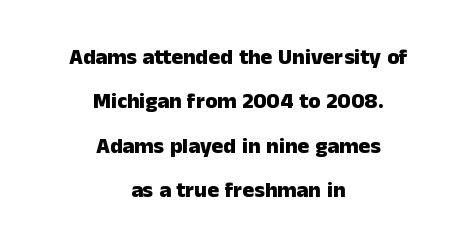
Q: Is the text bold? A: Yes.
Q: Is the text italic (slanted)? A: No, it is upright.
Q: Is the text underlined? A: No.
Q: How is the paragraph aligned? A: Centered.
Q: Is the spacing between letters normal or unusually wide? A: Normal.
Q: Is the spacing between lines tight, normal or loose? A: Loose.
